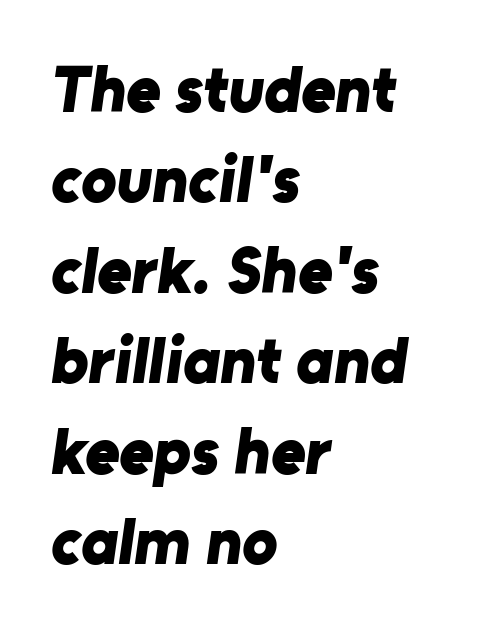
{"serif": "no", "bold": "yes", "weight": "bold", "width": "normal", "stroke_contrast": "low", "x_height": "medium", "monospaced": "no", "underline": "no", "align": "left", "line_spacing": "normal", "line_spacing_ratio": 1.37, "letter_spacing": "normal", "letter_spacing_em": 0.0, "glyph_px": 66}
